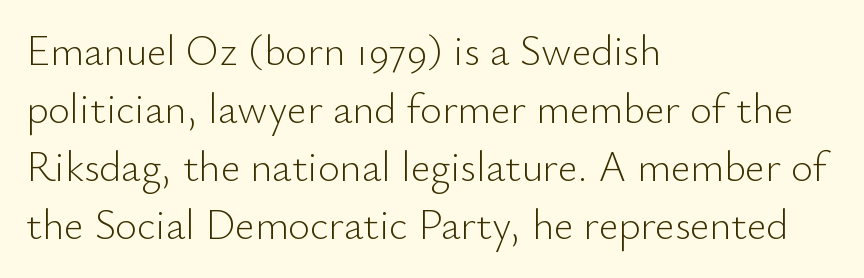
Nothing heavy about these letters — not bold at all. The letters stand straight up with perfectly vertical stems. Anything drawn beneath the words? Only blank space. The passage shown stacks its lines at a standard gap. Tracking here is standard; glyphs follow each other at the usual distance.
